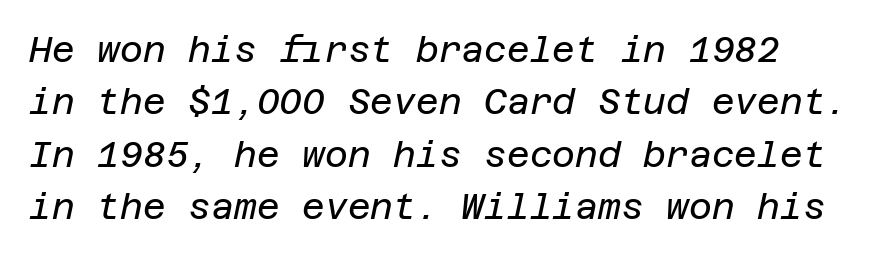
The image shows 35 px regular-weight type, italic (leaning right); set normal line spacing (1.5x), normal letter spacing, not underlined; low stroke contrast and a large x-height.
